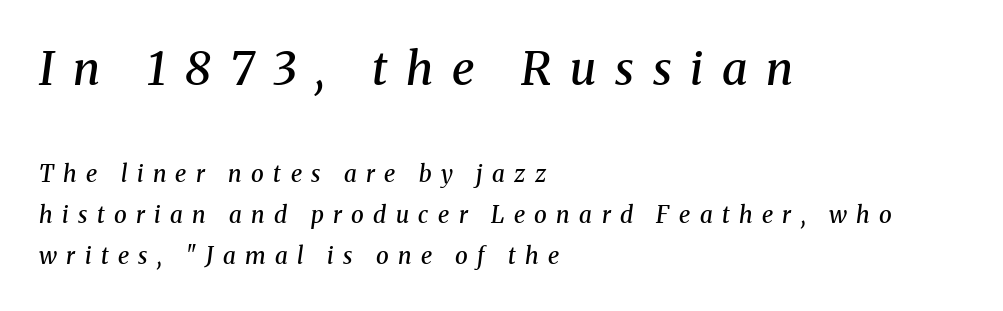
The image shows 46 px semibold serif type, italic (leaning right); set left-aligned, line spacing 1.8x, unusually wide letter spacing (+0.41 em), not underlined; the first (top) block is 2.0x larger; medium stroke contrast and a medium x-height.
